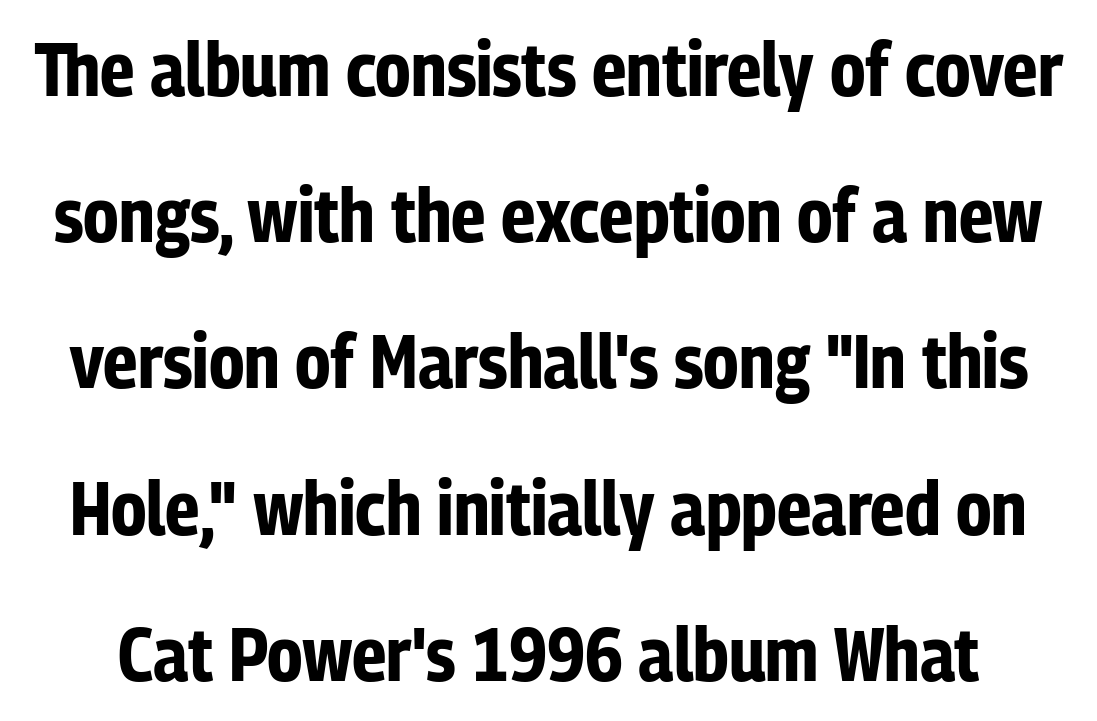
Q: Is the text bold? A: Yes.
Q: Is the text italic (slanted)? A: No, it is upright.
Q: Is the typeface a serif or a sans-serif typeface? A: Sans-serif.
Q: Is the text underlined? A: No.
Q: Is the spacing between letters normal or unusually wide? A: Normal.
Q: Is the spacing between lines tight, normal or loose? A: Loose.
Q: Width (condensed, normal, or wide)? A: Condensed.
Q: Stroke contrast? A: Low.
Q: x-height? A: Medium.
Q: Monospaced? A: No.
